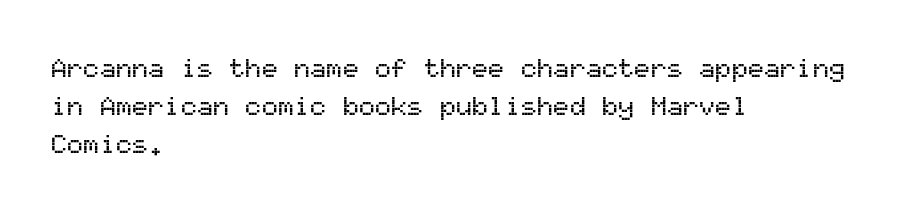
Every stem runs plumb, perpendicular to the baseline. No extra tracking has been applied to these lines. Students, observe: this is what conventionally led text looks like. The rendering anchors every line to the left-hand side. Just letters on the line, the space beneath them empty.
